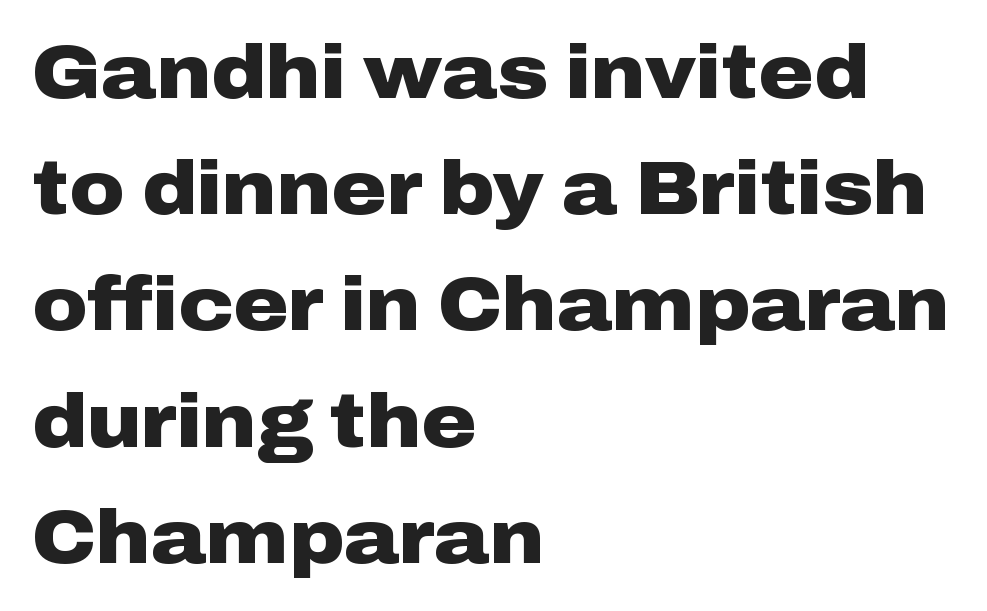
Q: Is the text bold? A: Yes.
Q: Is the text italic (slanted)? A: No, it is upright.
Q: Is the typeface a serif or a sans-serif typeface? A: Sans-serif.
Q: Is the text underlined? A: No.
Q: How is the paragraph aligned? A: Left-aligned.
Q: Is the spacing between letters normal or unusually wide? A: Normal.
Q: Is the spacing between lines tight, normal or loose? A: Normal.
Q: Width (condensed, normal, or wide)? A: Wide.
Q: Stroke contrast? A: Low.
Q: x-height? A: Medium.
Q: Monospaced? A: No.
